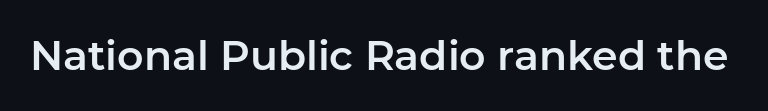
Students, note that the glyphs here touch the page at normal intervals. The gap between lines stays unmarked. The characters display no serif detailing; their extremities are plain. You could not count columns in this text — the font is proportionally spaced. Posture: straight, roman, zero tilt.
